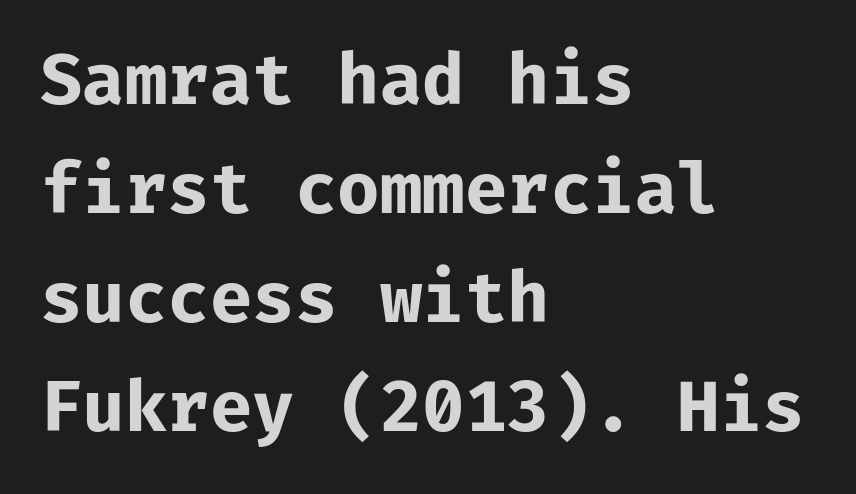
The letters carry no serifs — their stems end cleanly without finishing strokes. Honestly, the letter spacing is just normal — you wouldn't notice it. Notice how the stems are strictly vertical — no italics here. Every character here occupies the same horizontal width, giving the sample a typewriter-like rhythm.
